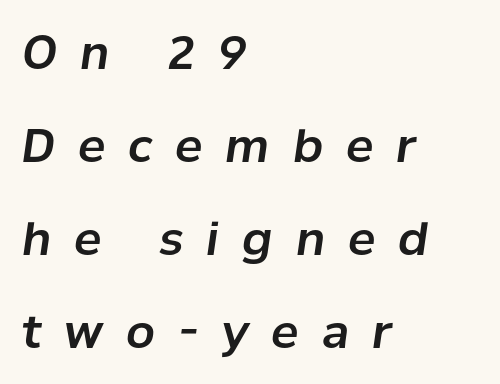
Spacing verdict: proportional, widths tailored to each character. Yep, that's italic — everything's leaning. The lines are quadded left. Decoration check: the copy has no underline. The tracking jumps out immediately: characters are airy and widely separated. Each new line begins a long way beneath the previous one.
